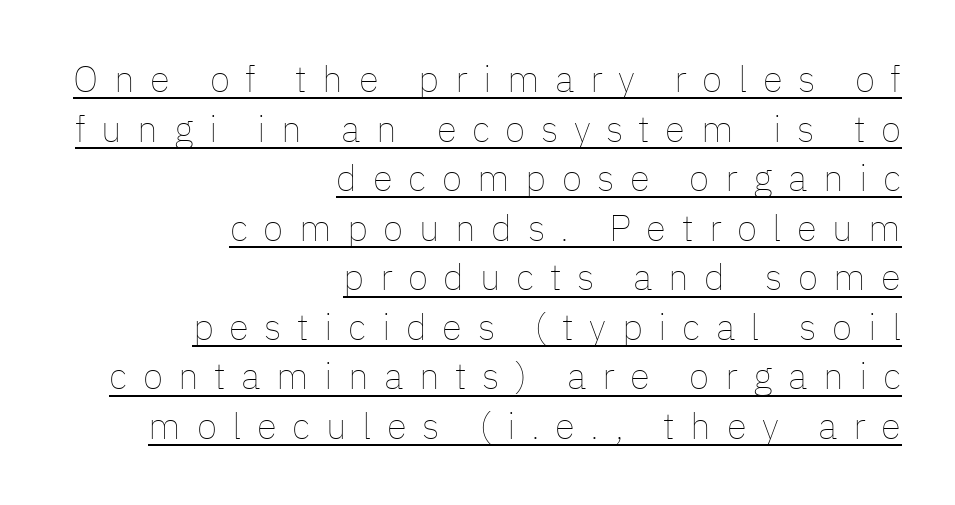
Q: Is the text bold? A: No.
Q: Is the text italic (slanted)? A: No, it is upright.
Q: Is the text underlined? A: Yes.
Q: How is the paragraph aligned? A: Right-aligned.
Q: Is the spacing between letters normal or unusually wide? A: Unusually wide.
Q: Is the spacing between lines tight, normal or loose? A: Normal.
Q: Width (condensed, normal, or wide)? A: Normal.
Q: Stroke contrast? A: Low.
Q: x-height? A: Medium.
Q: Monospaced? A: No.
